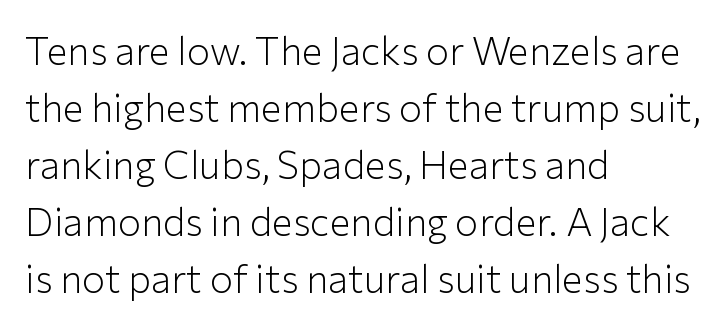
Leftover space on each line is placed entirely after the last word. It's the straight-up-and-down kind of type. How are the letters spaced? Ordinarily, with no added tracking. To sum up the face: it is a sans, with no serifs. Letters rest on an invisible, unmarked baseline.
